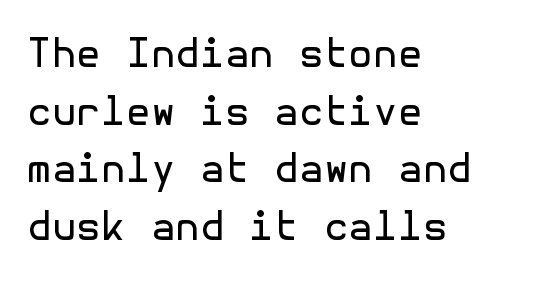
{"serif": "no", "italic": "no", "bold": "no", "weight": "regular", "width": "normal", "x_height": "medium", "underline": "no", "align": "left", "line_spacing": "normal", "line_spacing_ratio": 1.44, "letter_spacing": "normal", "letter_spacing_em": 0.0, "glyph_px": 40}
